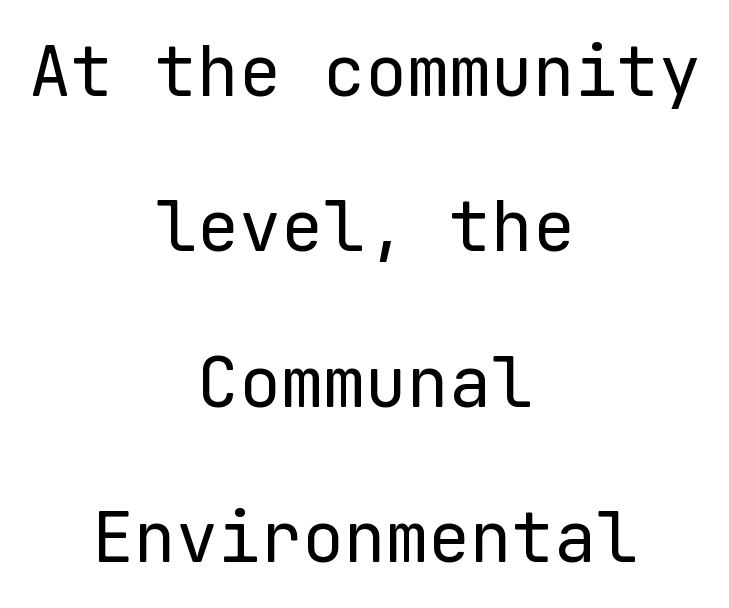
Q: Is the text bold? A: No.
Q: Is the text italic (slanted)? A: No, it is upright.
Q: Is the typeface a serif or a sans-serif typeface? A: Sans-serif.
Q: Is the text underlined? A: No.
Q: How is the paragraph aligned? A: Centered.
Q: Is the spacing between letters normal or unusually wide? A: Normal.
Q: Is the spacing between lines tight, normal or loose? A: Loose.
Q: Width (condensed, normal, or wide)? A: Normal.
Q: Stroke contrast? A: Low.
Q: x-height? A: Medium.
Q: Monospaced? A: Yes.
